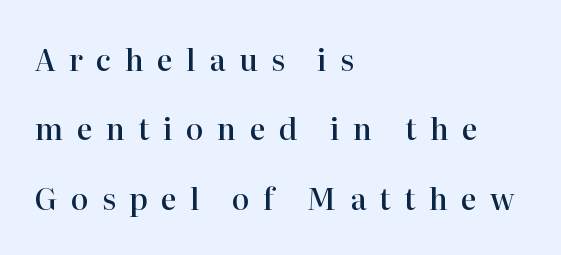
Q: Is the text bold? A: Semi-bold.
Q: Is the text italic (slanted)? A: No, it is upright.
Q: Is the typeface a serif or a sans-serif typeface? A: Serif.
Q: Is the text underlined? A: No.
Q: How is the paragraph aligned? A: Left-aligned.
Q: Is the spacing between letters normal or unusually wide? A: Unusually wide.
Q: Is the spacing between lines tight, normal or loose? A: Loose.
Q: Width (condensed, normal, or wide)? A: Normal.
Q: Stroke contrast? A: High.
Q: x-height? A: Medium.
Q: Monospaced? A: No.
